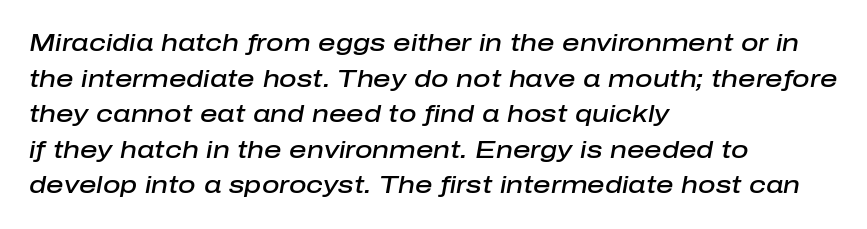
Q: Is the text bold? A: Semi-bold.
Q: Is the text italic (slanted)? A: Yes, it leans right by about 10 degrees.
Q: Is the text underlined? A: No.
Q: How is the paragraph aligned? A: Left-aligned.
Q: Is the spacing between letters normal or unusually wide? A: Normal.
Q: Is the spacing between lines tight, normal or loose? A: Normal.
